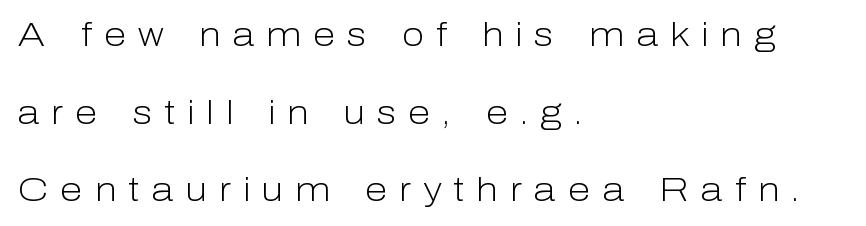
The image shows 33 px light sans-serif type, upright; set left-aligned, loose line spacing (2.35x), unusually wide letter spacing (+0.36 em), not underlined; low stroke contrast and a medium x-height.
